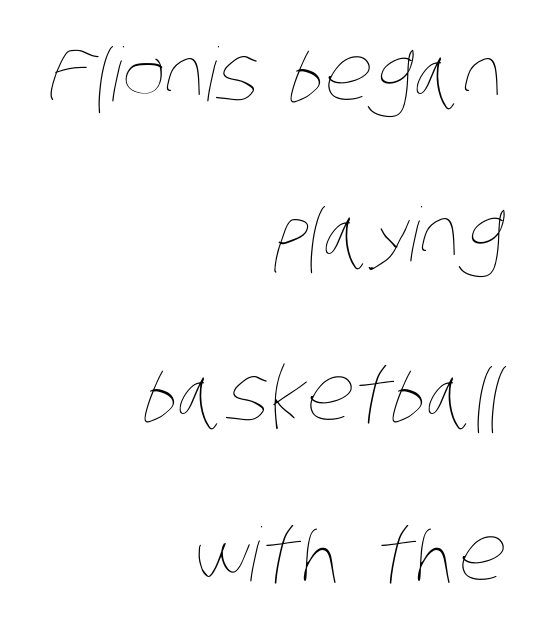
{"bold": "no", "weight": "thin", "width": "condensed", "stroke_contrast": "low", "x_height": "large", "monospaced": "no", "underline": "no", "align": "right", "line_spacing": "loose", "line_spacing_ratio": 2.16, "letter_spacing": "normal", "letter_spacing_em": 0.0, "glyph_px": 74}
